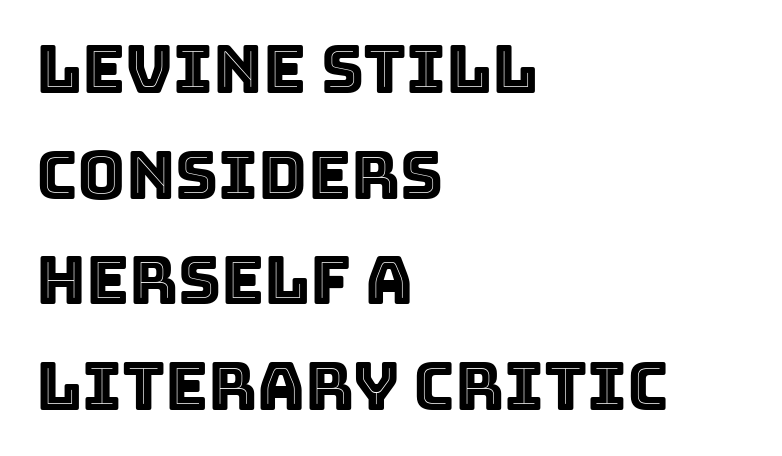
Short note: letters normally spaced. The line-height multiplier appears to be the usual default. All the whitespace from short lines collects on the right. The type sits square on the baseline with zero lean. The specimen omits any rule beneath the text block's lines. The letters advance in unequal steps, a hallmark of proportional type.
